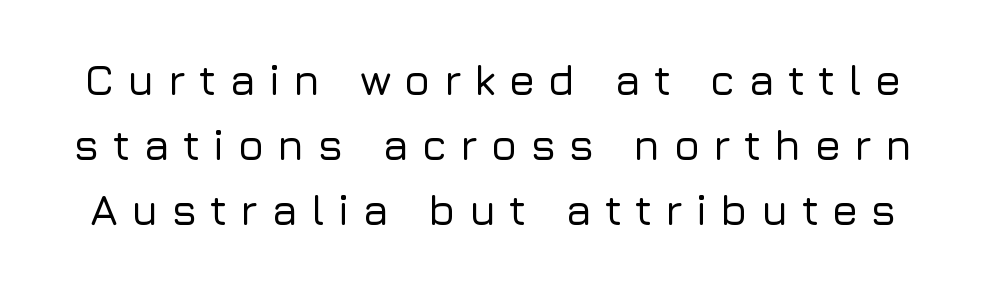
Posture: vertical. You can tell from the bare stems that sans-serif type was used. This sample uses expanded letter spacing, leaving extra air between glyphs. Each row of text sits above clean, open space.
